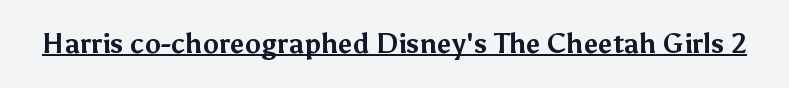
{"italic": "no", "bold": "yes", "underline": "yes", "letter_spacing": "normal", "letter_spacing_em": 0.0, "glyph_px": 27}
